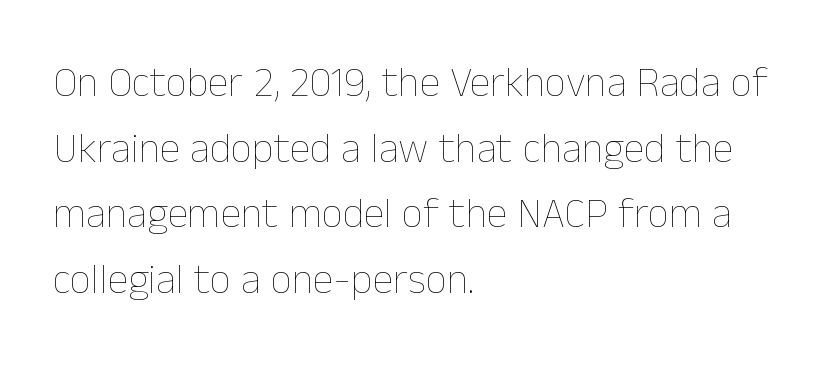
{"italic": "no", "bold": "no", "weight": "thin", "width": "normal", "stroke_contrast": "low", "x_height": "medium", "monospaced": "no", "underline": "no", "align": "left", "line_spacing": "normal", "line_spacing_ratio": 1.56, "letter_spacing": "normal", "letter_spacing_em": 0.0, "glyph_px": 42}
